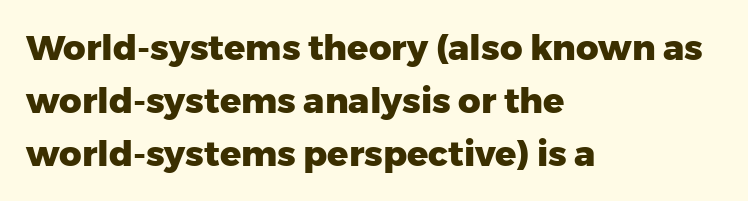
{"serif": "no", "italic": "no", "bold": "yes", "weight": "heavy", "width": "normal", "stroke_contrast": "low", "x_height": "medium", "monospaced": "no", "underline": "no", "align": "left", "line_spacing": "normal", "line_spacing_ratio": 1.51, "letter_spacing": "normal", "letter_spacing_em": 0.0, "glyph_px": 35}
